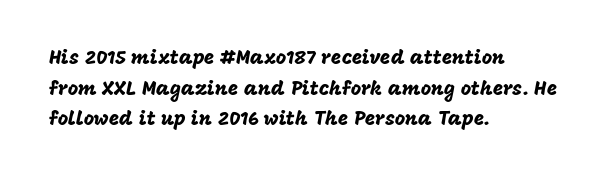
{"underline": "no", "align": "left", "line_spacing": "normal", "line_spacing_ratio": 1.53, "letter_spacing": "normal", "letter_spacing_em": 0.0, "glyph_px": 20}
